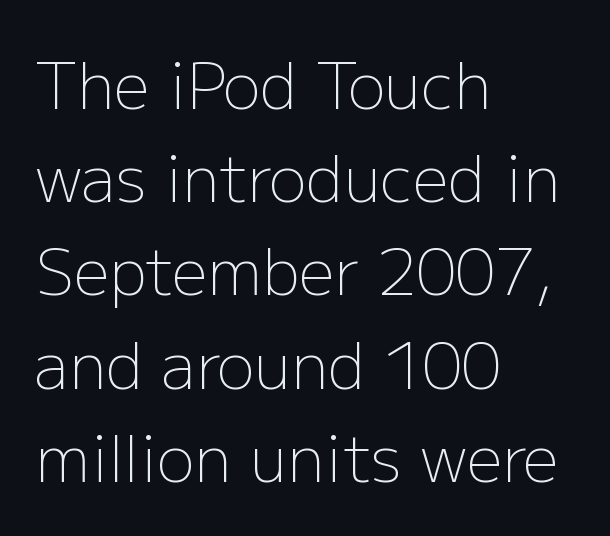
{"serif": "no", "italic": "no", "bold": "no", "weight": "light", "width": "normal", "stroke_contrast": "low", "x_height": "medium", "monospaced": "no", "underline": "no", "align": "left", "line_spacing": "normal", "line_spacing_ratio": 1.48, "letter_spacing": "normal", "letter_spacing_em": 0.0, "glyph_px": 63}
